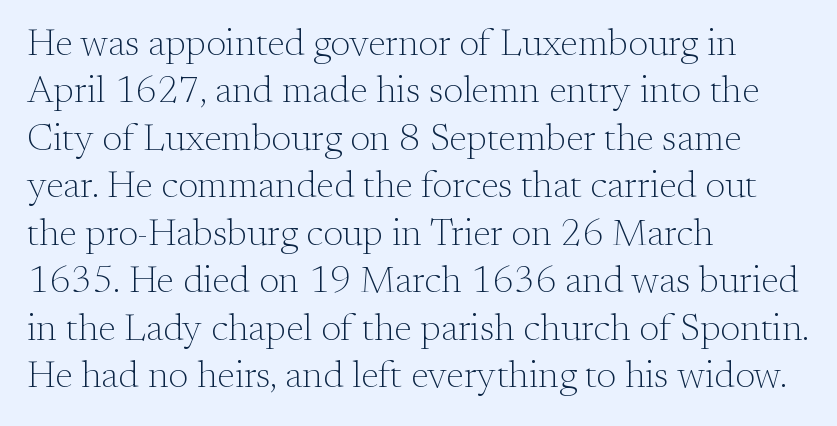
{"serif": "yes", "italic": "no", "bold": "no", "weight": "light", "width": "normal", "stroke_contrast": "medium", "x_height": "small", "monospaced": "no", "underline": "no", "align": "left", "line_spacing": "normal", "line_spacing_ratio": 1.25, "letter_spacing": "normal", "letter_spacing_em": 0.0, "glyph_px": 38}
